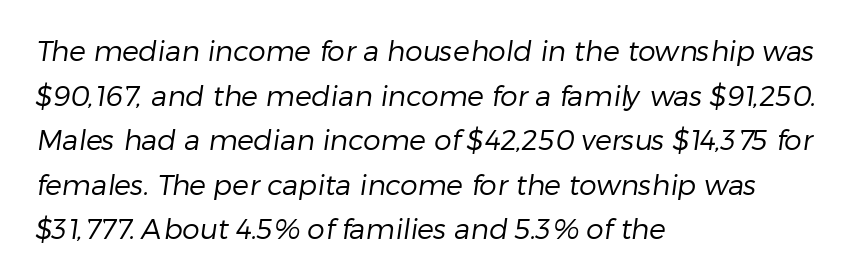
Q: Is the text bold? A: No.
Q: Is the typeface a serif or a sans-serif typeface? A: Sans-serif.
Q: Is the text underlined? A: No.
Q: How is the paragraph aligned? A: Left-aligned.
Q: Is the spacing between letters normal or unusually wide? A: Normal.
Q: Is the spacing between lines tight, normal or loose? A: Normal.
Q: Width (condensed, normal, or wide)? A: Normal.
Q: Stroke contrast? A: Low.
Q: x-height? A: Medium.
Q: Monospaced? A: No.
